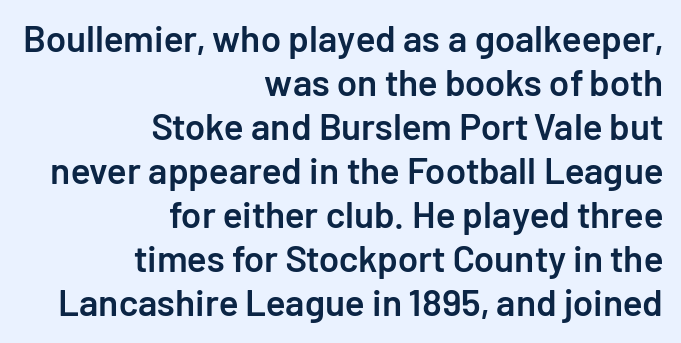
{"serif": "no", "italic": "no", "bold": "semi", "weight": "semibold", "width": "normal", "stroke_contrast": "low", "x_height": "medium", "monospaced": "no", "underline": "no", "align": "right", "line_spacing_ratio": 1.19, "letter_spacing": "normal", "letter_spacing_em": 0.0, "glyph_px": 37}
